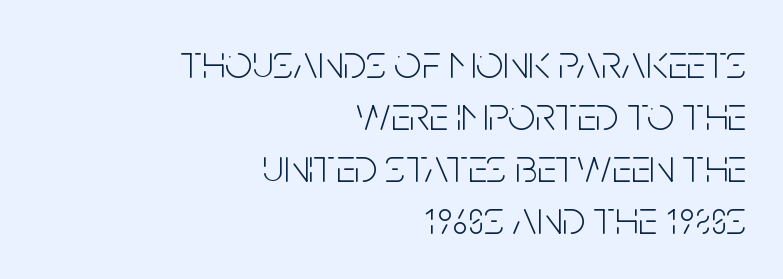
Q: Is the text bold? A: No.
Q: Is the text italic (slanted)? A: No, it is upright.
Q: Is the typeface a serif or a sans-serif typeface? A: Sans-serif.
Q: Is the text underlined? A: No.
Q: How is the paragraph aligned? A: Right-aligned.
Q: Is the spacing between letters normal or unusually wide? A: Normal.
Q: Is the spacing between lines tight, normal or loose? A: Tight.
Q: Width (condensed, normal, or wide)? A: Condensed.
Q: Stroke contrast? A: Low.
Q: x-height? A: Large.
Q: Monospaced? A: No.
